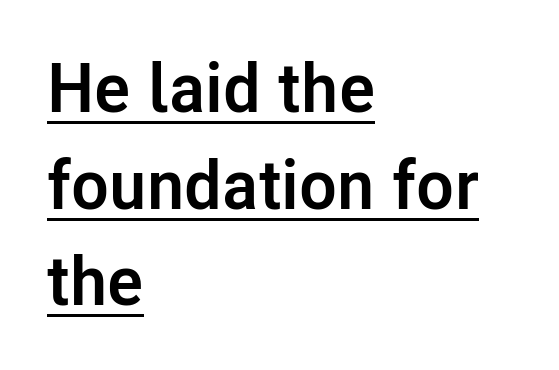
What kind of face is this? One without serifs — a sans. Left-aligned paragraph, ragged on the right. Look at the stroke-to-counter ratio: heavy, a bold. The sample's only ornament is a line tracing under the words. A typesetter would mark this as roman, not italic. Students, note that the glyphs here touch the page at normal intervals.
